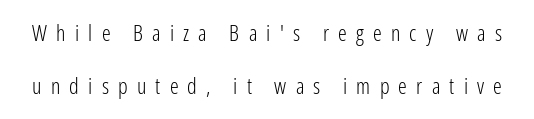
The image shows 22 px text type, upright; set loose line spacing (2.41x), unusually wide letter spacing (+0.42 em), not underlined.
